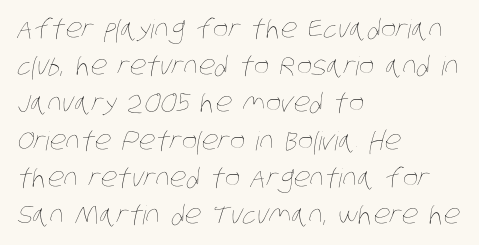
The image shows 26 px text type; set left-aligned, normal line spacing (1.43x), normal letter spacing, not underlined.
